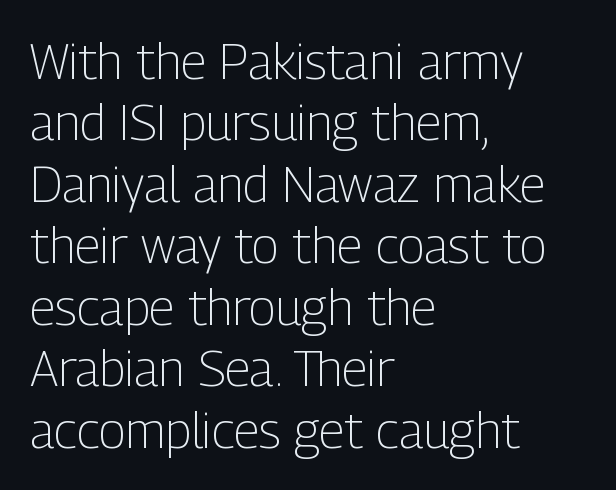
No feet cap the strokes, marking this as sans-serif type. The rag falls on the right side of this text block. The face used here is proportionally spaced, like ordinary book or web type. Italic: no, the glyphs are upright roman. Think standard paragraph weight, or any step lighter than that. Here the glyphs are tracked normally, forming tight word shapes.
